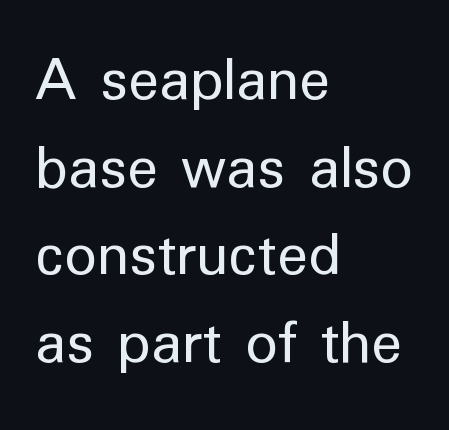
{"serif": "no", "italic": "no", "bold": "no", "weight": "regular", "width": "normal", "stroke_contrast": "low", "x_height": "medium", "monospaced": "no", "underline": "no", "align": "left", "line_spacing": "normal", "line_spacing_ratio": 1.37, "letter_spacing": "normal", "letter_spacing_em": 0.0, "glyph_px": 64}
